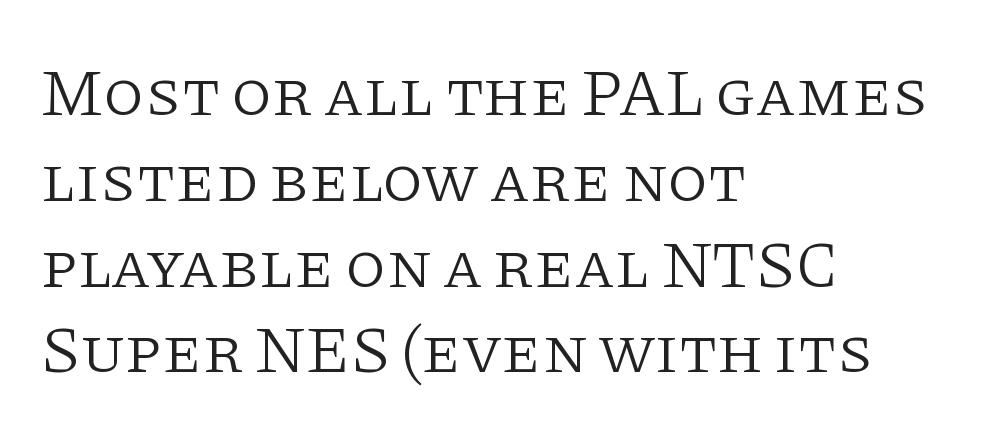
The image shows 66 px light serif type, upright; set left-aligned, normal line spacing (1.3x), normal letter spacing, not underlined; low stroke contrast and a large x-height.
